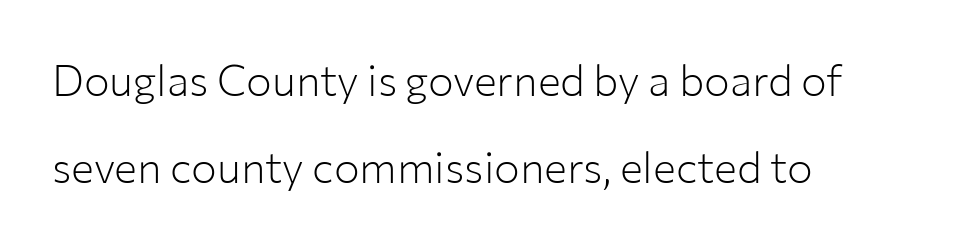
{"serif": "no", "italic": "no", "bold": "no", "weight": "light", "width": "normal", "stroke_contrast": "low", "x_height": "medium", "monospaced": "no", "underline": "no", "align": "left", "line_spacing": "loose", "line_spacing_ratio": 2.02, "letter_spacing": "normal", "letter_spacing_em": 0.0, "glyph_px": 43}
